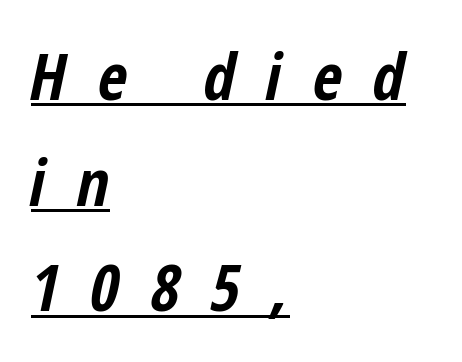
The image shows 64 px bold, condensed type, italic (leaning right); set left-aligned, normal line spacing (1.65x), unusually wide letter spacing (+0.48 em), underlined; low stroke contrast and a medium x-height.
